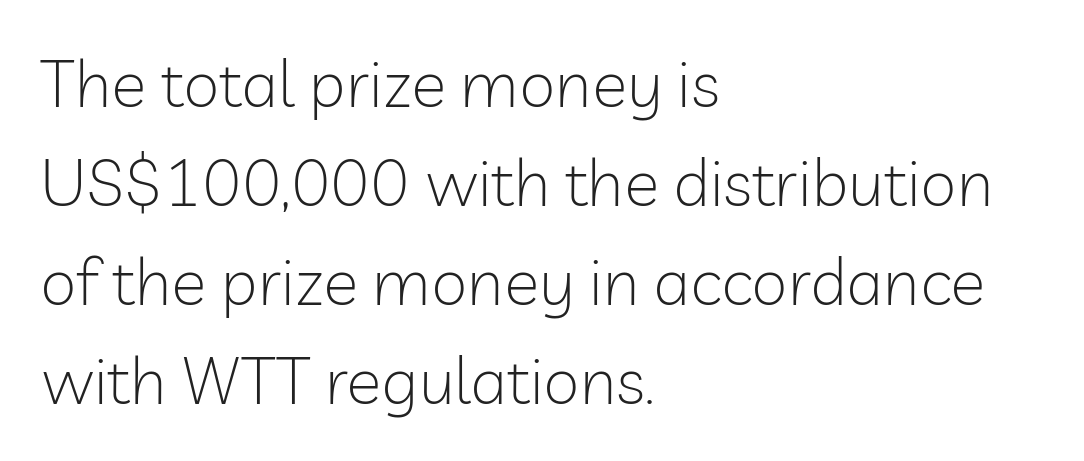
Q: Is the text bold? A: No.
Q: Is the text italic (slanted)? A: No, it is upright.
Q: Is the typeface a serif or a sans-serif typeface? A: Sans-serif.
Q: Is the text underlined? A: No.
Q: How is the paragraph aligned? A: Left-aligned.
Q: Is the spacing between letters normal or unusually wide? A: Normal.
Q: Is the spacing between lines tight, normal or loose? A: Normal.
Q: Width (condensed, normal, or wide)? A: Normal.
Q: Stroke contrast? A: Low.
Q: x-height? A: Medium.
Q: Monospaced? A: No.
